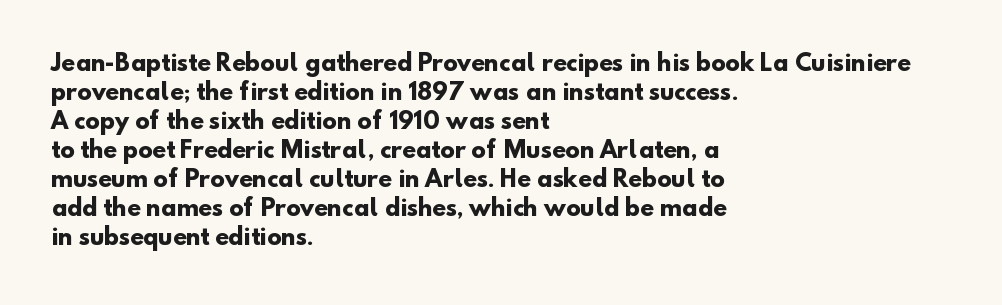
{"bold": "yes", "underline": "no", "align": "left", "line_spacing": "normal", "line_spacing_ratio": 1.32, "letter_spacing": "normal", "letter_spacing_em": 0.0, "glyph_px": 22}
